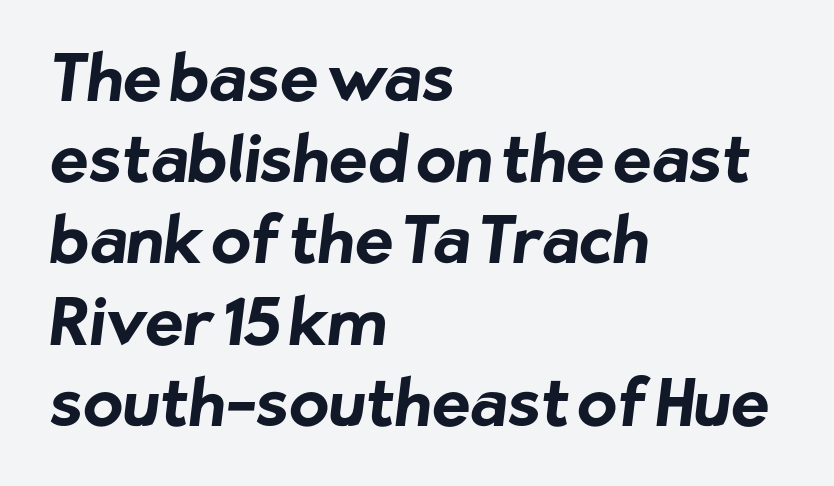
{"serif": "no", "bold": "yes", "weight": "bold", "width": "normal", "stroke_contrast": "low", "x_height": "medium", "monospaced": "no", "underline": "no", "align": "left", "line_spacing": "normal", "line_spacing_ratio": 1.25, "letter_spacing": "normal", "letter_spacing_em": 0.0, "glyph_px": 65}
